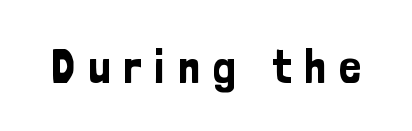
Descenders hang freely into open space. The face used here is a sans, in the tradition of grotesques and geometrics. Letter spacing: wide. This sample uses an upright cut, with every glyph sitting square on the baseline.
